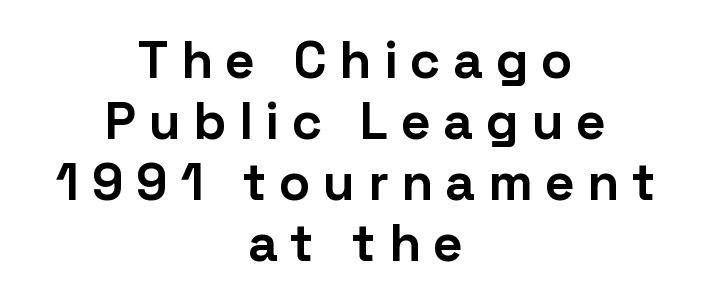
Q: Is the text bold? A: Yes.
Q: Is the text italic (slanted)? A: No, it is upright.
Q: Is the typeface a serif or a sans-serif typeface? A: Sans-serif.
Q: Is the text underlined? A: No.
Q: How is the paragraph aligned? A: Centered.
Q: Is the spacing between letters normal or unusually wide? A: Unusually wide.
Q: Width (condensed, normal, or wide)? A: Normal.
Q: Stroke contrast? A: Low.
Q: x-height? A: Medium.
Q: Monospaced? A: No.
